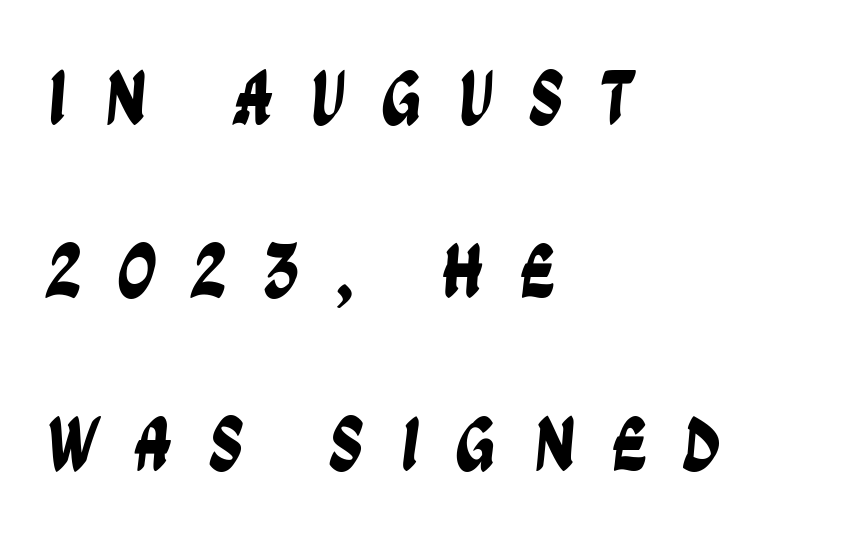
Q: Is the typeface a serif or a sans-serif typeface? A: Sans-serif.
Q: Is the text underlined? A: No.
Q: How is the paragraph aligned? A: Left-aligned.
Q: Is the spacing between letters normal or unusually wide? A: Unusually wide.
Q: Is the spacing between lines tight, normal or loose? A: Loose.
Q: Width (condensed, normal, or wide)? A: Condensed.
Q: Stroke contrast? A: Low.
Q: x-height? A: Large.
Q: Monospaced? A: No.
